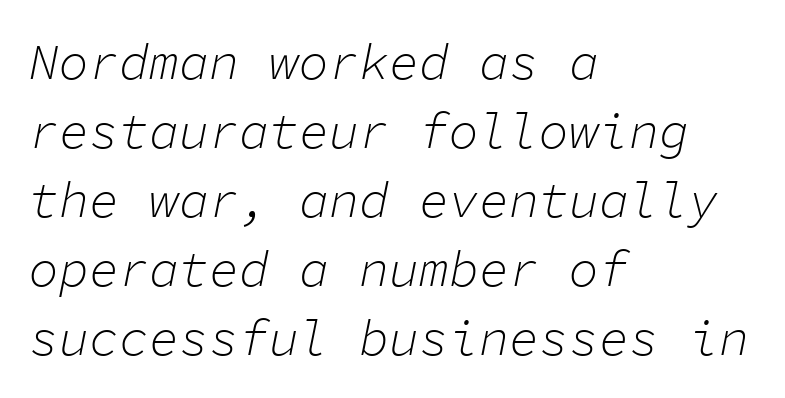
The image shows 50 px light type, italic (leaning right), monospaced; set left-aligned, normal line spacing (1.38x), normal letter spacing, not underlined; low stroke contrast and a medium x-height.
